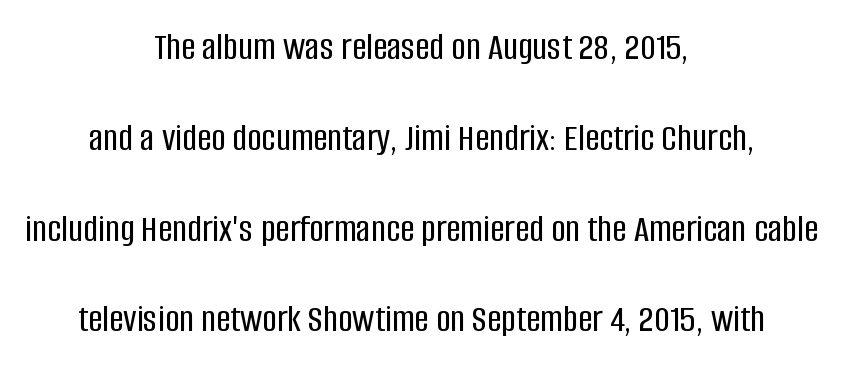
{"serif": "no", "italic": "no", "width": "condensed", "stroke_contrast": "low", "x_height": "large", "monospaced": "no", "underline": "no", "align": "center", "line_spacing": "loose", "line_spacing_ratio": 2.27, "letter_spacing": "normal", "letter_spacing_em": 0.0, "glyph_px": 40}
